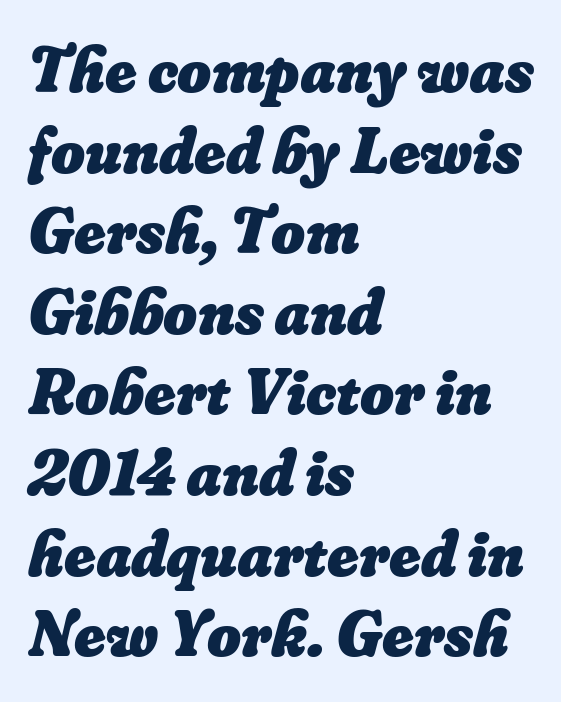
Q: Is the text bold? A: Yes.
Q: Is the text underlined? A: No.
Q: How is the paragraph aligned? A: Left-aligned.
Q: Is the spacing between letters normal or unusually wide? A: Normal.
Q: Width (condensed, normal, or wide)? A: Normal.
Q: Stroke contrast? A: Low.
Q: x-height? A: Small.
Q: Monospaced? A: No.
